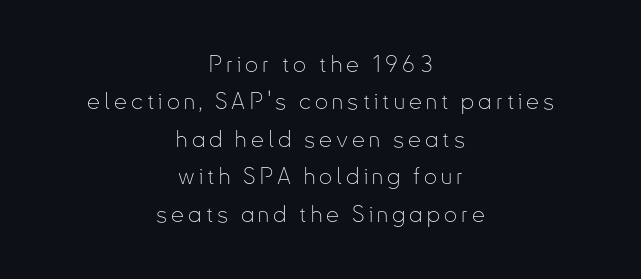
{"italic": "no", "bold": "no", "underline": "no", "align": "center", "line_spacing": "normal", "line_spacing_ratio": 1.63, "glyph_px": 23}
